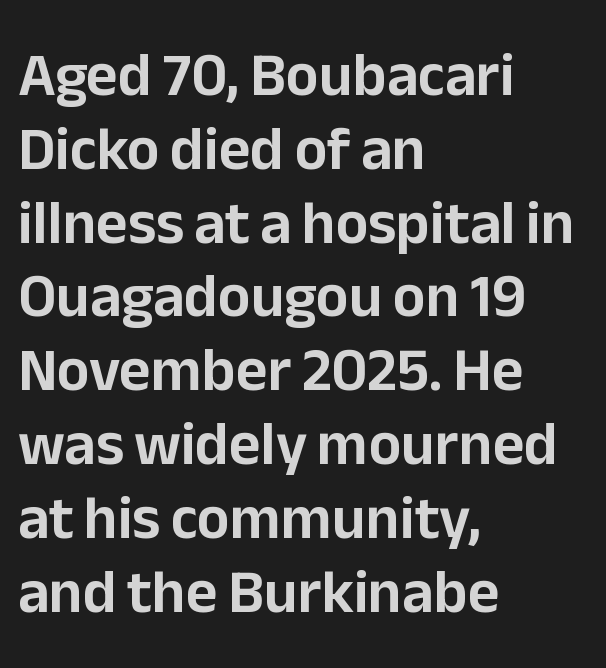
The image shows 61 px sans-serif type, upright; set left-aligned, line spacing 1.21x, normal letter spacing, not underlined; low stroke contrast and a medium x-height.
